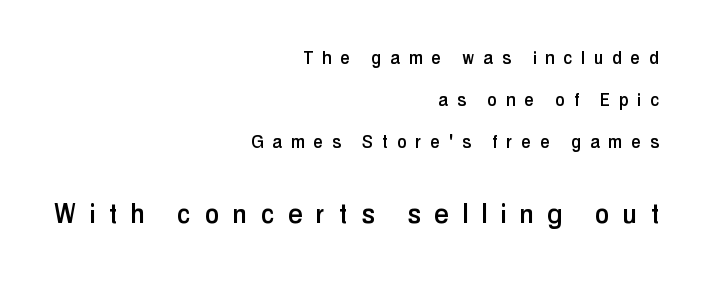
The glyphs are unaccompanied by any horizontal stroke below them. Vertically, the passage feels expansive, rows floating well apart. Substantial extra tracking has been applied to these lines. The passage shown is typed in a proportional face where columns would drift.
